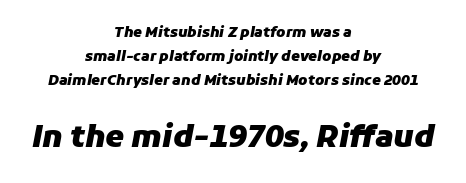
The image shows 30 px heavy type, italic (leaning right); set centered, line spacing 1.71x, normal letter spacing, not underlined; the second (bottom) block is 2.14x larger; low stroke contrast and a medium x-height.
